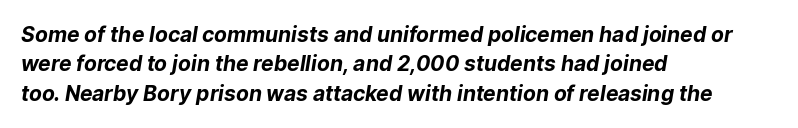
Quick note: interline space is typical. These lines are set flush left with a ragged right edge. Nothing unusual about the tracking: characters are spaced as the font intends. Decoration check: the copy has no underline. Heavy, bold letterforms.
